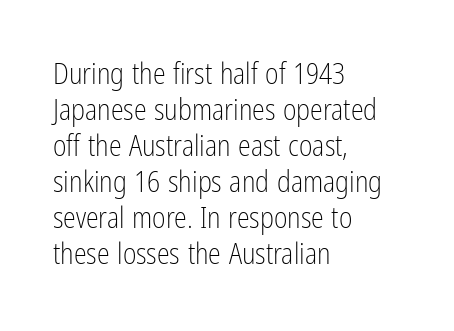
The image shows 29 px light, condensed sans-serif type, upright; set left-aligned, line spacing 1.24x, normal letter spacing, not underlined; low stroke contrast and a medium x-height.
